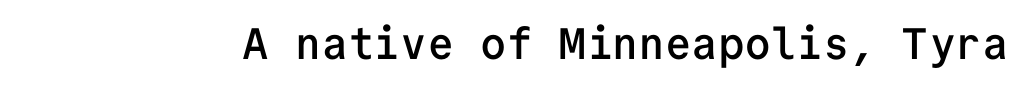
The image shows 44 px semibold sans-serif type, upright, monospaced; set normal letter spacing, not underlined; low stroke contrast and a medium x-height.
